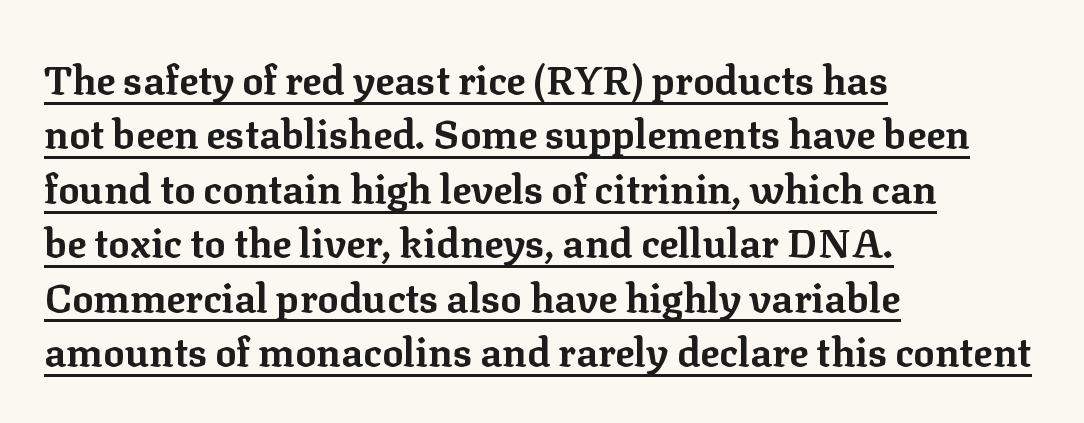
The image shows 40 px bold serif type, upright; set left-aligned, normal line spacing (1.36x), normal letter spacing, underlined; low stroke contrast and a medium x-height.
